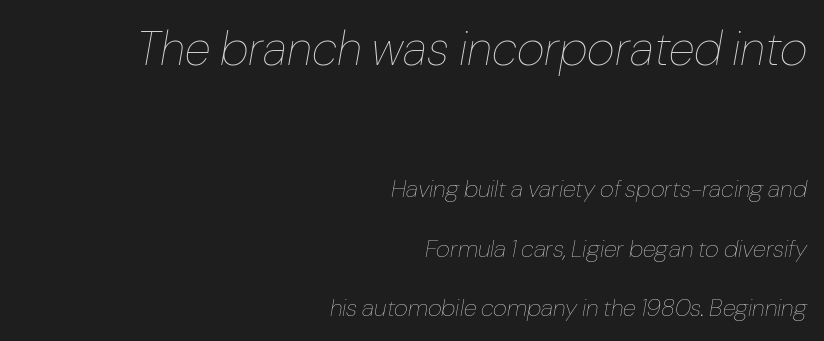
The image shows 48 px thin type, italic (leaning right); set right-aligned, loose line spacing (2.46x), normal letter spacing, not underlined; the first (top) block is 2.0x larger; low stroke contrast and a medium x-height.
